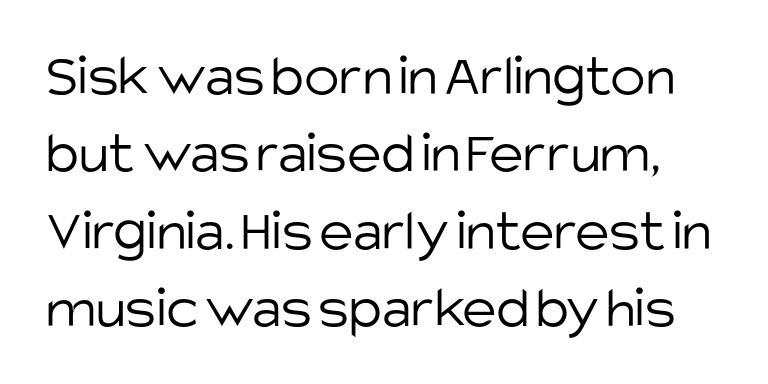
The image shows 59 px light sans-serif type, upright; set normal line spacing (1.31x), normal letter spacing, not underlined; low stroke contrast and a large x-height.
